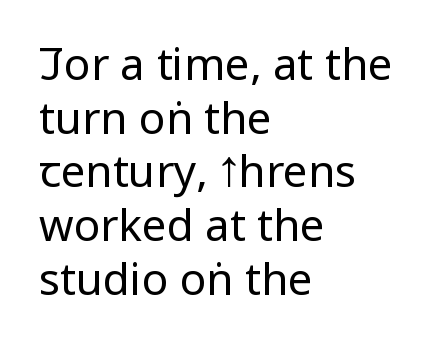
The image shows 44 px regular-weight, condensed sans-serif type, upright; set left-aligned, line spacing 1.22x, normal letter spacing, not underlined; low stroke contrast and a large x-height.
